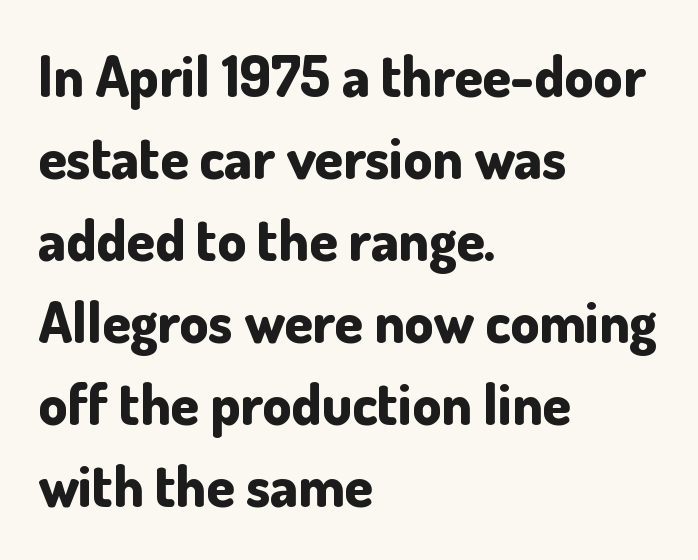
It's the straight-up-and-down kind of type. This is sans-serif lettering, the kind often seen on screens and signage. Varying glyph widths throughout — classic text-font behaviour. Each glyph is drawn with heavy, bold strokes.
